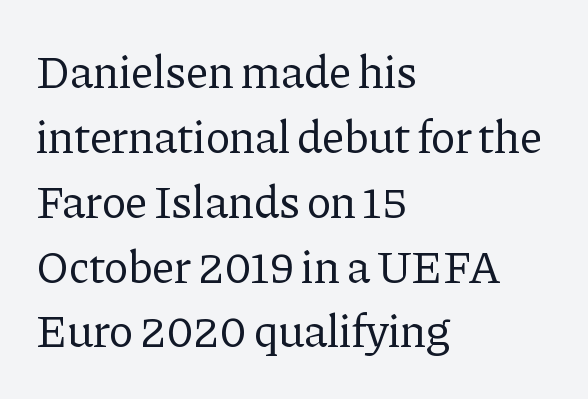
Q: Is the text bold? A: No.
Q: Is the text italic (slanted)? A: No, it is upright.
Q: Is the typeface a serif or a sans-serif typeface? A: Serif.
Q: Is the text underlined? A: No.
Q: How is the paragraph aligned? A: Left-aligned.
Q: Is the spacing between letters normal or unusually wide? A: Normal.
Q: Is the spacing between lines tight, normal or loose? A: Normal.
Q: Width (condensed, normal, or wide)? A: Normal.
Q: Stroke contrast? A: Low.
Q: x-height? A: Medium.
Q: Monospaced? A: No.
